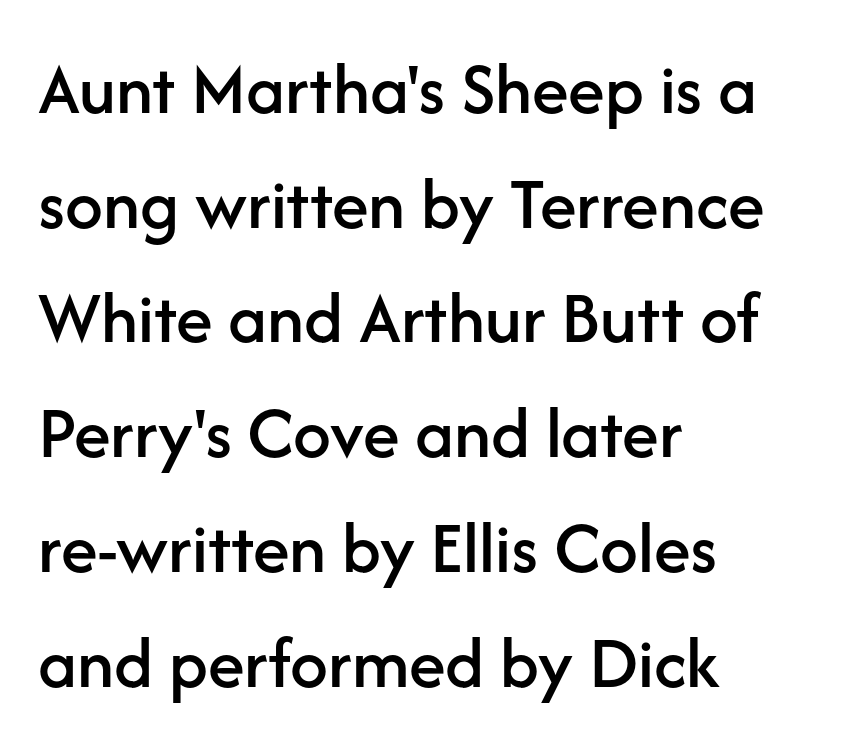
Font category for this specimen: sans-serif. Rule under the text: the space is simply empty. The rendering uses natural spacing where letterforms have individual widths. The passage is arranged the way most books set body copy — flush left. Posture: straight, roman, zero tilt. Standard letterfit; no display-style spreading of the glyphs.
